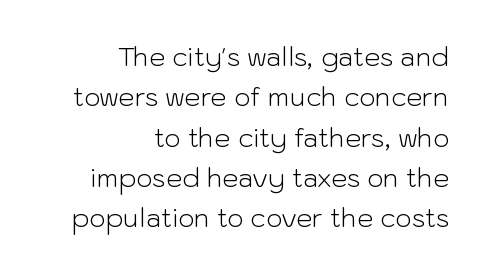
{"italic": "no", "bold": "no", "underline": "no", "align": "right", "line_spacing": "normal", "line_spacing_ratio": 1.55, "letter_spacing": "normal", "letter_spacing_em": 0.0, "glyph_px": 26}
